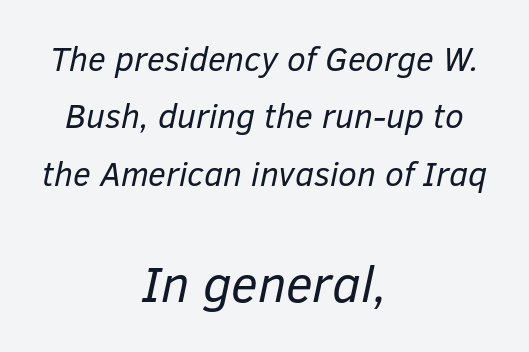
The image shows 51 px regular-weight type, italic (leaning right); set centered, normal line spacing (1.69x), normal letter spacing, not underlined; the second (bottom) block is 1.5x larger; low stroke contrast and a medium x-height.
